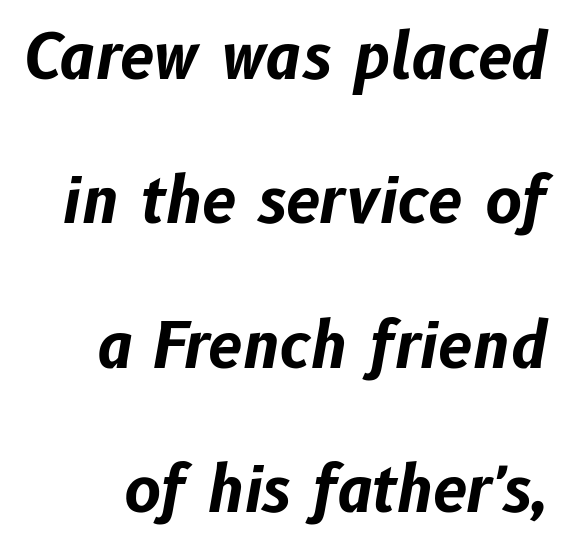
The face used here is proportionally spaced, like ordinary book or web type. Notice how thick the strokes are: this is what a full bold looks like. The words here are not underlined. The passage shown has conventional tracking throughout. Designer's note — italics engaged.
